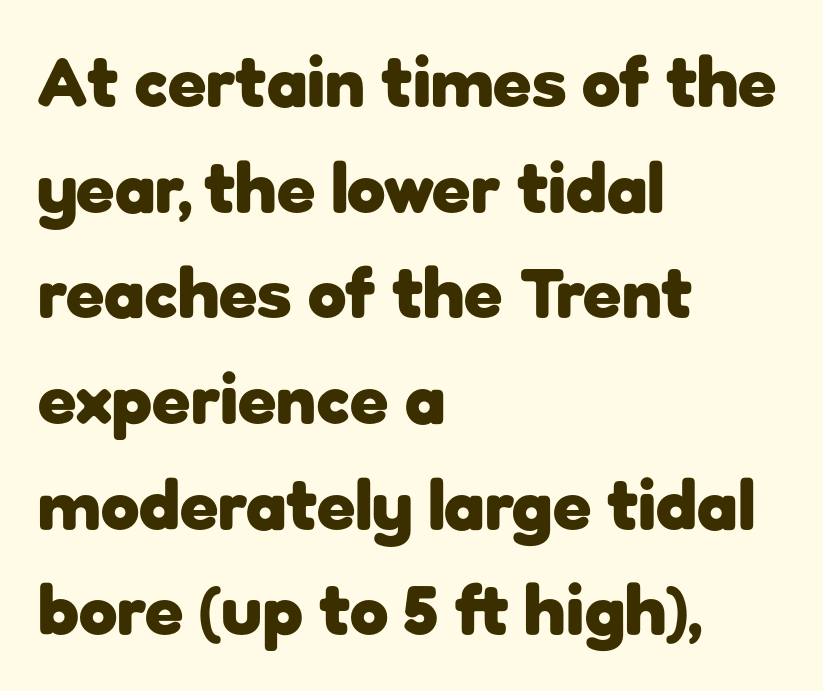
The image shows 70 px heavy sans-serif type, upright; set left-aligned, normal line spacing (1.51x), normal letter spacing, not underlined; low stroke contrast and a medium x-height.
